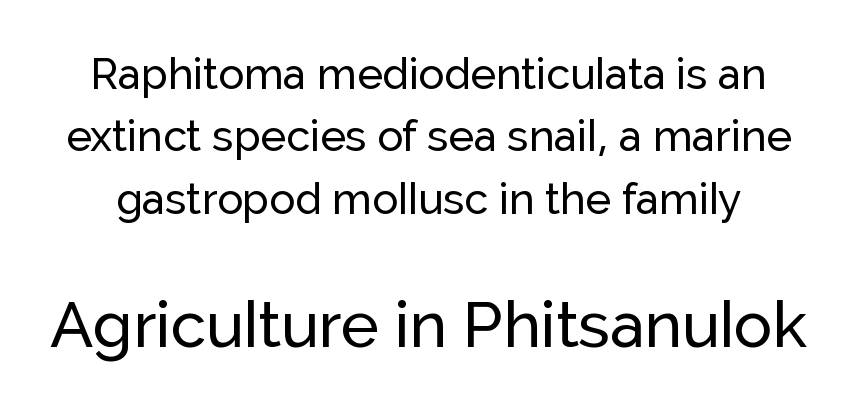
The image shows 64 px sans-serif type, upright; set normal line spacing (1.45x), normal letter spacing, not underlined; the second (bottom) block is 1.49x larger; low stroke contrast and a medium x-height.
